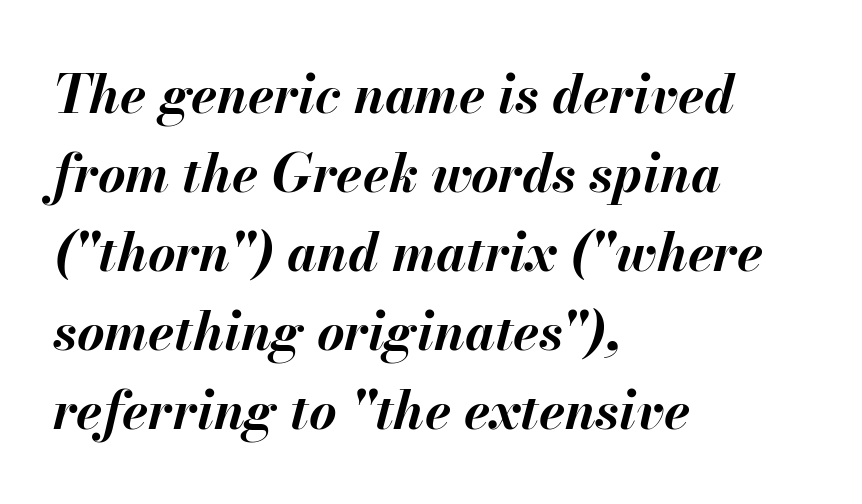
The image shows 53 px bold type, italic (leaning right); set left-aligned, normal line spacing (1.49x), normal letter spacing, not underlined; medium stroke contrast and a small x-height.
